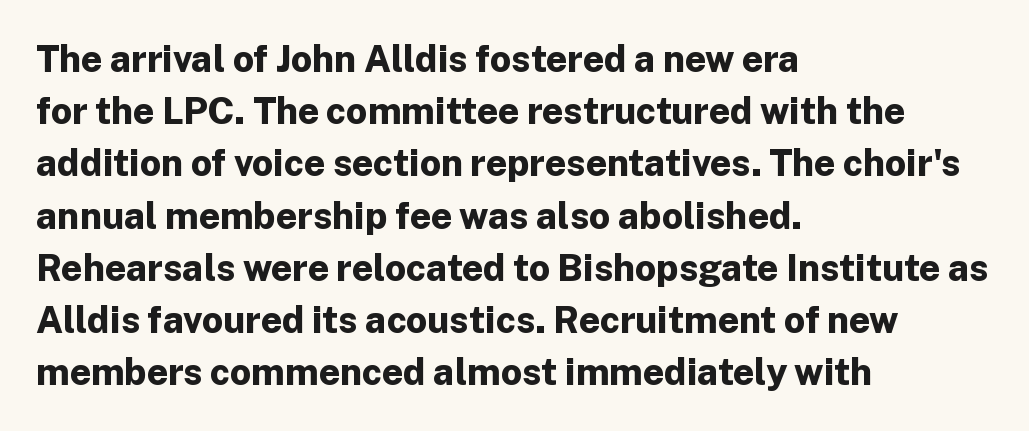
Q: Is the text bold? A: Yes.
Q: Is the text italic (slanted)? A: No, it is upright.
Q: Is the typeface a serif or a sans-serif typeface? A: Sans-serif.
Q: Is the text underlined? A: No.
Q: How is the paragraph aligned? A: Left-aligned.
Q: Is the spacing between letters normal or unusually wide? A: Normal.
Q: Is the spacing between lines tight, normal or loose? A: Normal.
Q: Width (condensed, normal, or wide)? A: Normal.
Q: Stroke contrast? A: Low.
Q: x-height? A: Medium.
Q: Monospaced? A: No.
